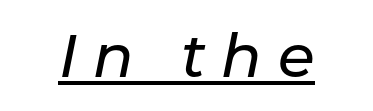
Varying glyph widths throughout — classic text-font behaviour. Does a line run under the words? Yes, clearly. Would a proofreader flag this as italicized? Yes. What stands out about the letter spacing? Its width — letters are far apart.
